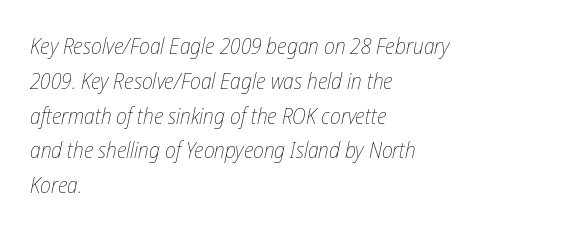
Italic? Definitely — the glyphs are oblique. Summary of weight: not heavy and not bold. Any mark beneath the type? The region is blank. Short and long lines alike share a common starting point at left.
